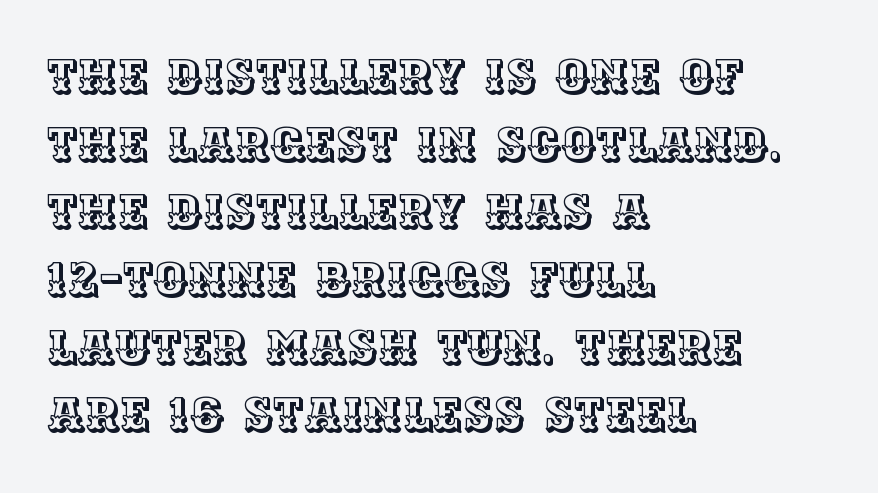
The image shows 47 px text type, upright; set left-aligned, normal line spacing (1.44x), normal letter spacing, not underlined; a large x-height.
